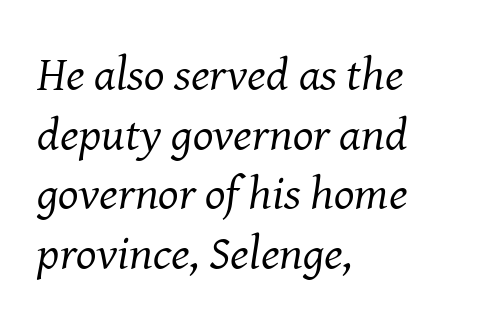
The image shows 48 px regular-weight serif type, italic (leaning right); set left-aligned, line spacing 1.24x, normal letter spacing, not underlined; medium stroke contrast and a medium x-height.
